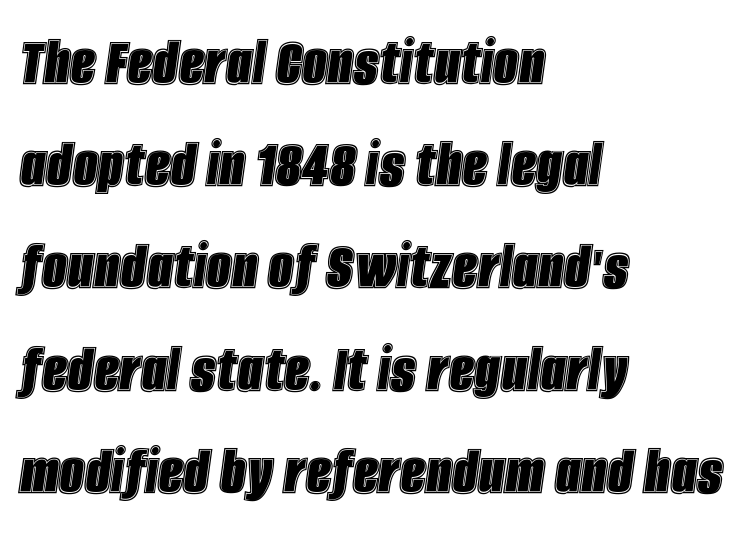
This sample has the flowing, uneven cadence of proportional lettering. The compositor pushed each line to the left boundary. Is the letter spacing exaggerated? No — it looks like the ordinary default. Posture: slanted. The string is rendered with underlining switched off.
